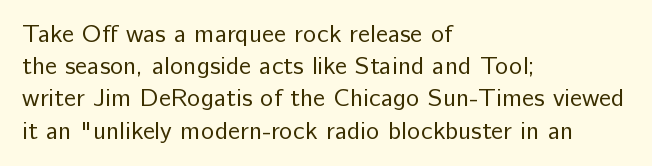
Q: Is the text bold? A: No.
Q: Is the text italic (slanted)? A: No, it is upright.
Q: Is the text underlined? A: No.
Q: How is the paragraph aligned? A: Left-aligned.
Q: Is the spacing between letters normal or unusually wide? A: Normal.
Q: Is the spacing between lines tight, normal or loose? A: Normal.
